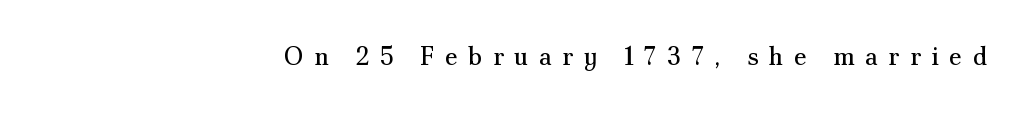
Q: Is the text bold? A: No.
Q: Is the text italic (slanted)? A: No, it is upright.
Q: Is the text underlined? A: No.
Q: How is the paragraph aligned? A: Right-aligned.
Q: Is the spacing between letters normal or unusually wide? A: Unusually wide.
